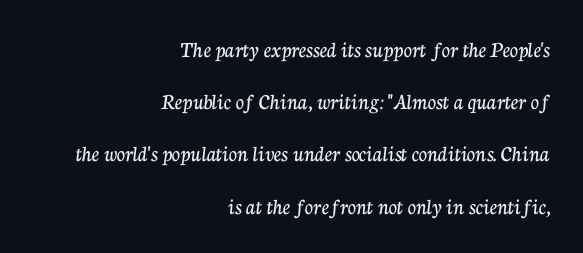
The image shows 23 px text type; set right-aligned, loose line spacing (2.27x), normal letter spacing, not underlined.
